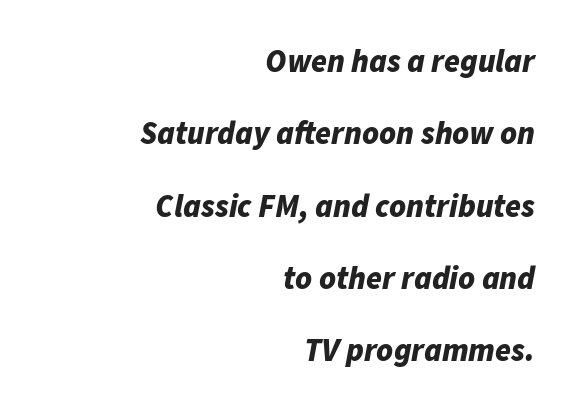
{"italic": "yes", "lean": "right", "slant_degrees": 11, "bold": "yes", "weight": "bold", "width": "normal", "stroke_contrast": "low", "x_height": "medium", "monospaced": "no", "underline": "no", "align": "right", "line_spacing": "loose", "line_spacing_ratio": 2.26, "letter_spacing": "normal", "letter_spacing_em": 0.0, "glyph_px": 32}
